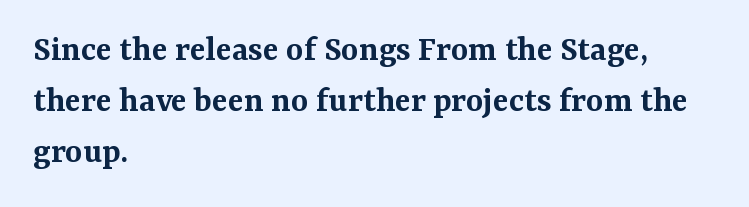
The image shows 37 px semibold serif type, upright; set left-aligned, normal line spacing (1.38x), normal letter spacing, not underlined; medium stroke contrast and a medium x-height.
